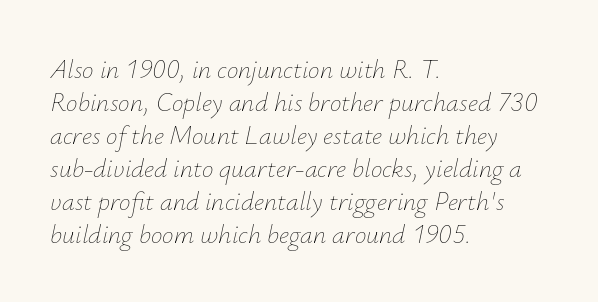
Ink coverage per letter is moderate at most. The rendering uses a moderate line-height, typical for paragraphs. The gap between lines stays unmarked. This rendering uses left alignment, leaving the right contour irregular. Here the glyphs are tracked normally, forming tight word shapes.
